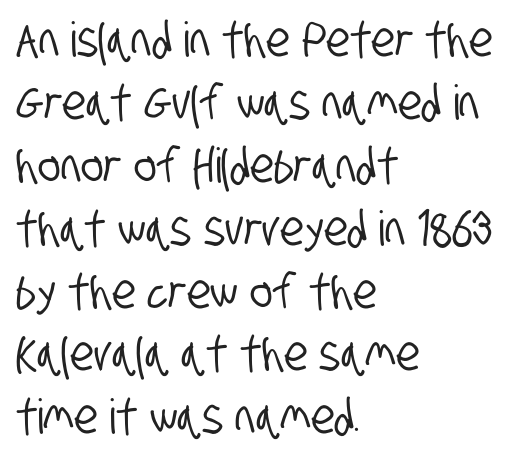
The image shows 48 px condensed sans-serif type; set left-aligned, normal line spacing (1.31x), normal letter spacing, not underlined; low stroke contrast and a large x-height.
